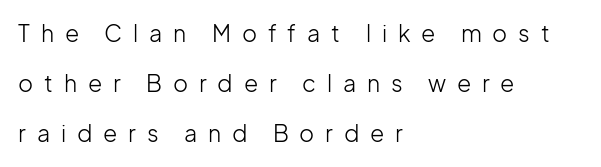
This is the regular roman posture of the typeface. Caption: expanded tracking, letters set apart. The specimen omits any rule beneath the text block's lines. Successive baselines arrive slowly, with a big drop between each. Stem width sits at or under what a default text font uses. Line starts are locked; line ends wander.
